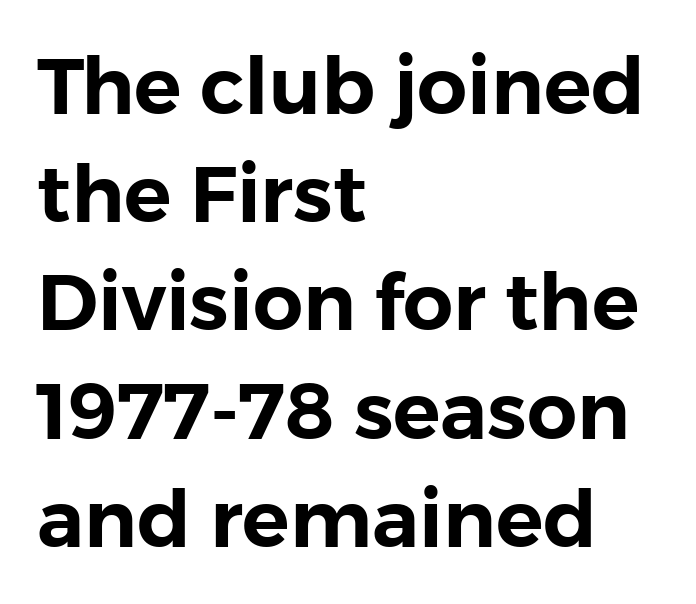
{"serif": "no", "italic": "no", "width": "normal", "stroke_contrast": "low", "x_height": "medium", "monospaced": "no", "underline": "no", "align": "left", "line_spacing": "normal", "line_spacing_ratio": 1.37, "letter_spacing": "normal", "letter_spacing_em": 0.0, "glyph_px": 79}
